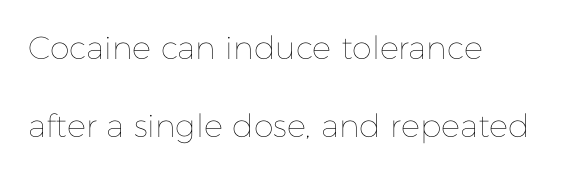
The image shows 32 px thin type, upright; set left-aligned, loose line spacing (2.44x), normal letter spacing, not underlined; low stroke contrast and a medium x-height.
